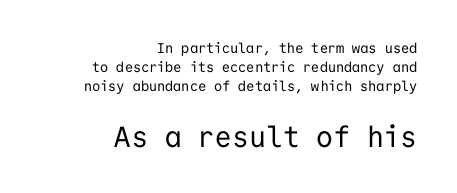
Q: Is the text bold? A: No.
Q: Is the text italic (slanted)? A: No, it is upright.
Q: Is the typeface a serif or a sans-serif typeface? A: Sans-serif.
Q: Is the text underlined? A: No.
Q: How is the paragraph aligned? A: Right-aligned.
Q: Is the spacing between letters normal or unusually wide? A: Normal.
Q: Is the spacing between lines tight, normal or loose? A: Normal.
Q: Which block of text is set in a larger size, the first (top) or the second (bottom)? A: The second (bottom) one.
Q: Width (condensed, normal, or wide)? A: Normal.
Q: Stroke contrast? A: Low.
Q: x-height? A: Medium.
Q: Monospaced? A: Yes.
